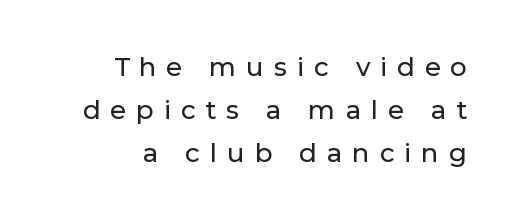
Display-style spreading of the glyphs; the letterfit is very open. The baseline area is clear. The font's upright variant was chosen for this text. Does the leading feel generous? No, just average. Leftover space on each line is placed entirely before the opening word.
